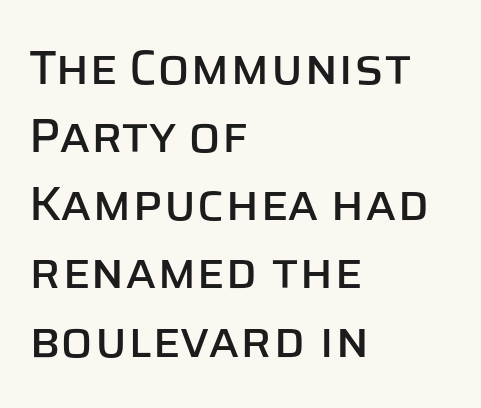
Vertical strokes here are truly vertical. Reading down the block, your eye returns to a fixed left position each line. Successive baselines arrive at the customary interval. Between one letter and the next there's only the usual sliver of space. The designer went with a sans here, leaving each stem footless.
